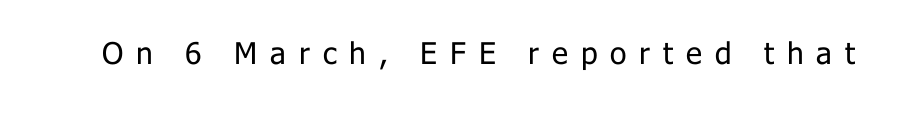
Proportional: the letters do not fall into vertical columns. Letterform terminals end flat and unadorned throughout the passage. This is roman type, the default non-slanted kind. Weight: regular or lighter. Any mark beneath the type? The region is blank.
